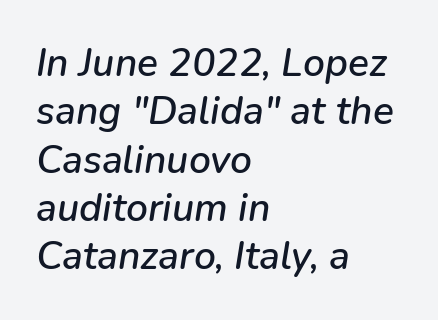
{"italic": "yes", "lean": "right", "slant_degrees": 9, "width": "normal", "stroke_contrast": "low", "x_height": "medium", "monospaced": "no", "underline": "no", "align": "left", "line_spacing_ratio": 1.24, "letter_spacing": "normal", "letter_spacing_em": 0.0, "glyph_px": 39}
